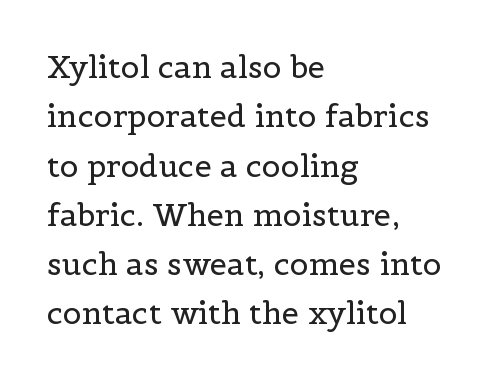
Q: Is the text bold? A: No.
Q: Is the text italic (slanted)? A: No, it is upright.
Q: Is the typeface a serif or a sans-serif typeface? A: Serif.
Q: Is the text underlined? A: No.
Q: How is the paragraph aligned? A: Left-aligned.
Q: Is the spacing between letters normal or unusually wide? A: Normal.
Q: Is the spacing between lines tight, normal or loose? A: Normal.
Q: Width (condensed, normal, or wide)? A: Normal.
Q: x-height? A: Medium.
Q: Monospaced? A: No.
